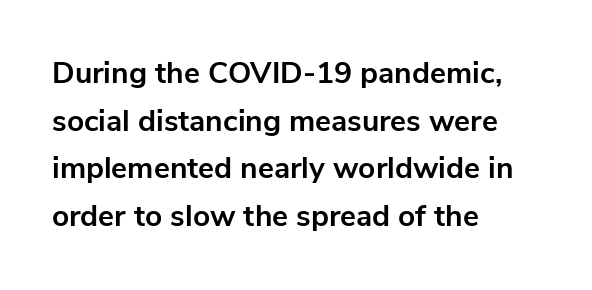
{"serif": "no", "italic": "no", "bold": "yes", "weight": "bold", "width": "normal", "stroke_contrast": "low", "x_height": "medium", "monospaced": "no", "underline": "no", "align": "left", "line_spacing": "normal", "line_spacing_ratio": 1.59, "letter_spacing": "normal", "letter_spacing_em": 0.0, "glyph_px": 30}
